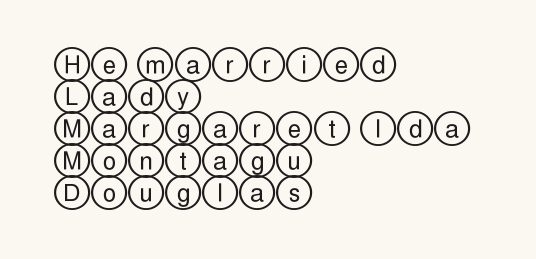
{"italic": "no", "underline": "no", "align": "left", "line_spacing": "normal", "line_spacing_ratio": 1.33, "letter_spacing": "normal", "letter_spacing_em": 0.0, "glyph_px": 24}
